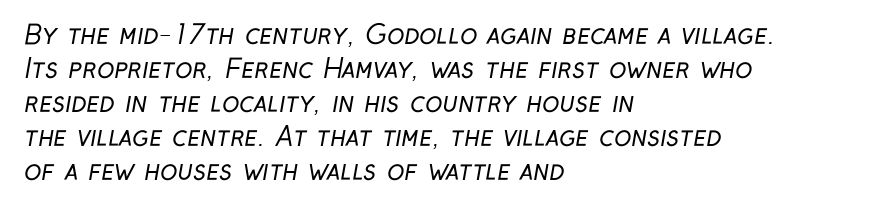
The image shows 26 px text type; set left-aligned, normal line spacing (1.31x), normal letter spacing, not underlined.
